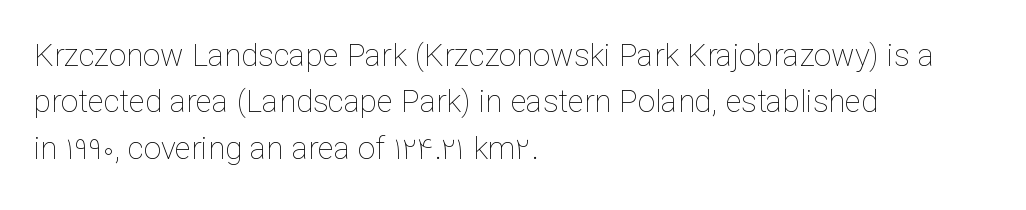
The image shows 31 px thin type, upright; set left-aligned, normal line spacing (1.5x), normal letter spacing, not underlined; low stroke contrast and a medium x-height.
